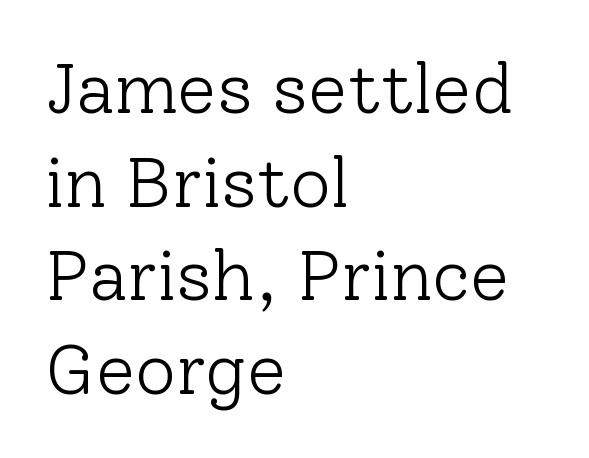
{"serif": "yes", "italic": "no", "bold": "no", "weight": "light", "width": "normal", "stroke_contrast": "low", "x_height": "medium", "monospaced": "no", "underline": "no", "align": "left", "line_spacing": "normal", "line_spacing_ratio": 1.32, "letter_spacing": "normal", "letter_spacing_em": 0.0, "glyph_px": 71}
